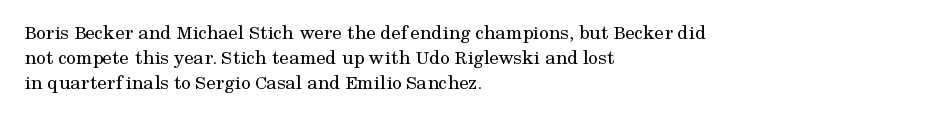
The image shows 21 px text type, upright; set left-aligned, line spacing 1.2x, normal letter spacing, not underlined.
